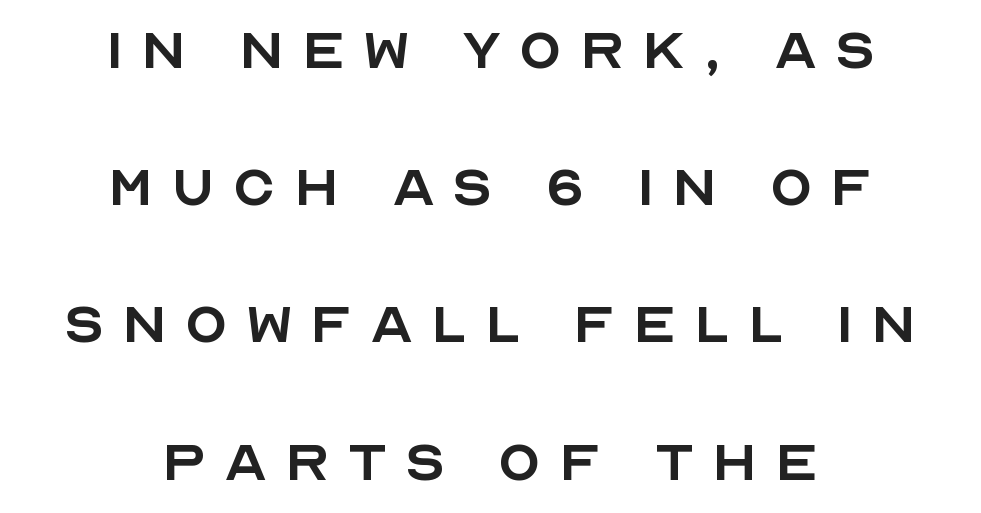
{"serif": "no", "italic": "no", "bold": "no", "weight": "regular", "width": "normal", "x_height": "large", "monospaced": "no", "underline": "no", "align": "center", "line_spacing": "loose", "line_spacing_ratio": 1.96, "letter_spacing": "wide", "letter_spacing_em": 0.25, "glyph_px": 70}
